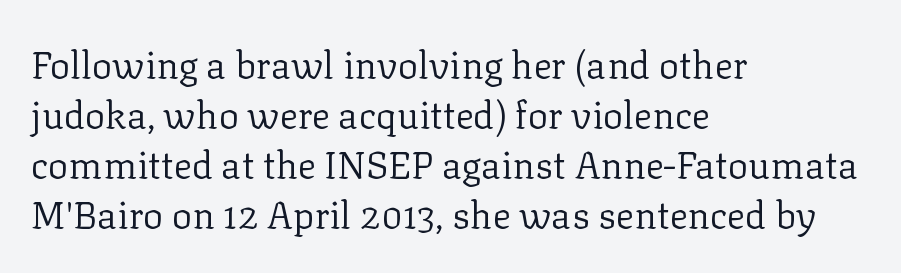
The image shows 38 px regular-weight serif type, upright; set left-aligned, normal line spacing (1.32x), normal letter spacing, not underlined; low stroke contrast and a medium x-height.
